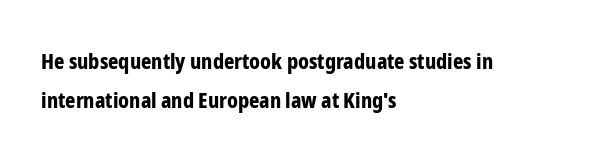
{"italic": "no", "bold": "yes", "underline": "no", "align": "left", "line_spacing_ratio": 1.78, "letter_spacing": "normal", "letter_spacing_em": 0.0, "glyph_px": 22}
